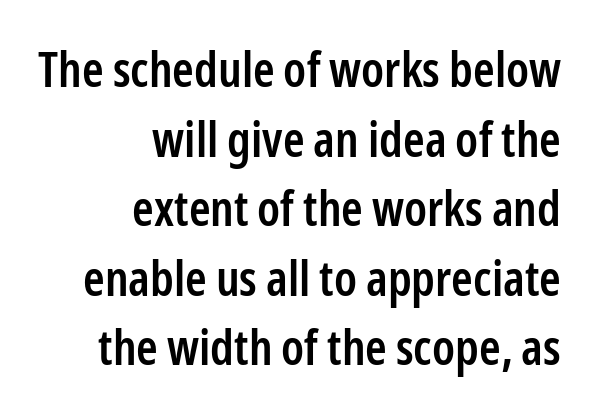
Q: Is the text bold? A: Semi-bold.
Q: Is the text italic (slanted)? A: No, it is upright.
Q: Is the typeface a serif or a sans-serif typeface? A: Sans-serif.
Q: Is the text underlined? A: No.
Q: How is the paragraph aligned? A: Right-aligned.
Q: Is the spacing between letters normal or unusually wide? A: Normal.
Q: Is the spacing between lines tight, normal or loose? A: Normal.
Q: Width (condensed, normal, or wide)? A: Condensed.
Q: Stroke contrast? A: Low.
Q: x-height? A: Medium.
Q: Monospaced? A: No.
